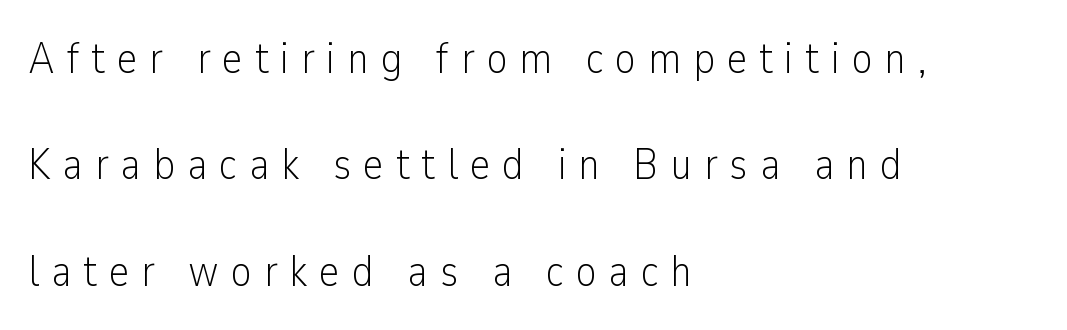
{"serif": "no", "italic": "no", "bold": "no", "weight": "light", "width": "condensed", "stroke_contrast": "low", "x_height": "medium", "monospaced": "no", "underline": "no", "align": "left", "line_spacing": "loose", "line_spacing_ratio": 2.42, "letter_spacing": "wide", "letter_spacing_em": 0.27, "glyph_px": 44}
